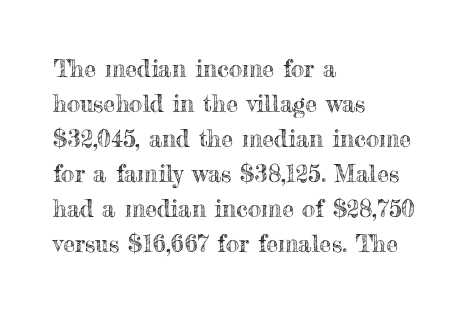
The image shows 24 px text type, upright; set left-aligned, normal line spacing (1.46x), normal letter spacing, not underlined.
